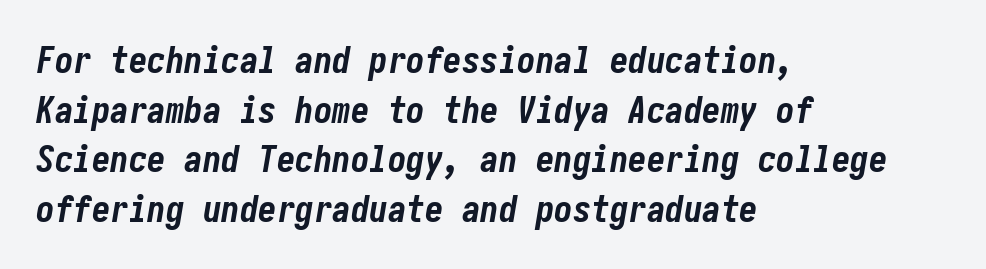
Q: Is the text bold? A: Yes.
Q: Is the text italic (slanted)? A: Yes, it leans right by about 10 degrees.
Q: Is the text underlined? A: No.
Q: How is the paragraph aligned? A: Left-aligned.
Q: Is the spacing between letters normal or unusually wide? A: Normal.
Q: Is the spacing between lines tight, normal or loose? A: Normal.
Q: Width (condensed, normal, or wide)? A: Condensed.
Q: Stroke contrast? A: Low.
Q: x-height? A: Medium.
